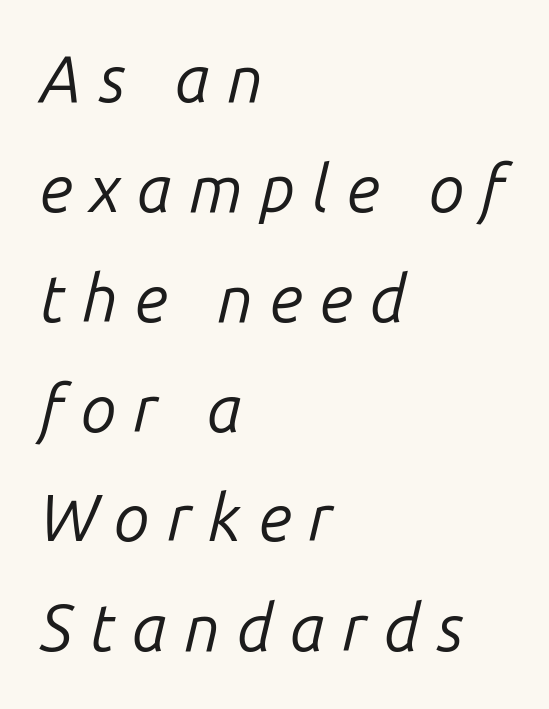
Underline: absent. Does the copy run flush right? No — it runs flush left. The tracking jumps out immediately: characters are airy and widely separated. Whoever set this chose a conventional vertical rhythm. Looking at the ascenders, they clearly lean. Character widths vary here, with narrow letters taking less room than wide ones.
